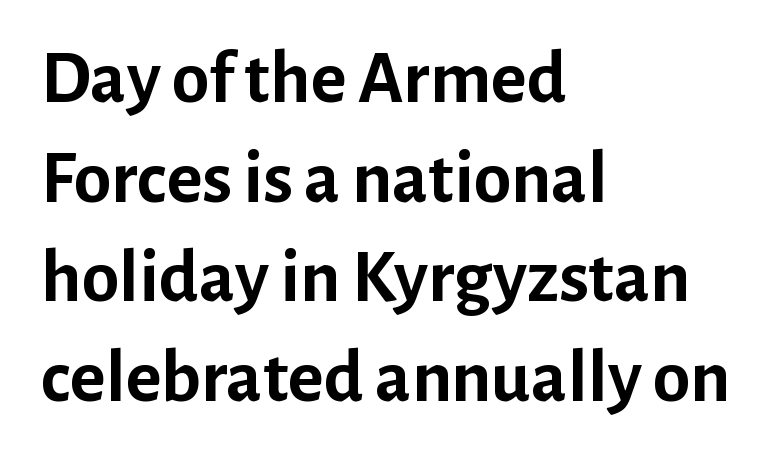
Every letter is thick-stroked: bold, no question. Descender tails drop into unmarked territory. Are there feet on the stems? There aren't — it's a sans. The passage shown has conventional tracking throughout. The letters advance in unequal steps, a hallmark of proportional type.
